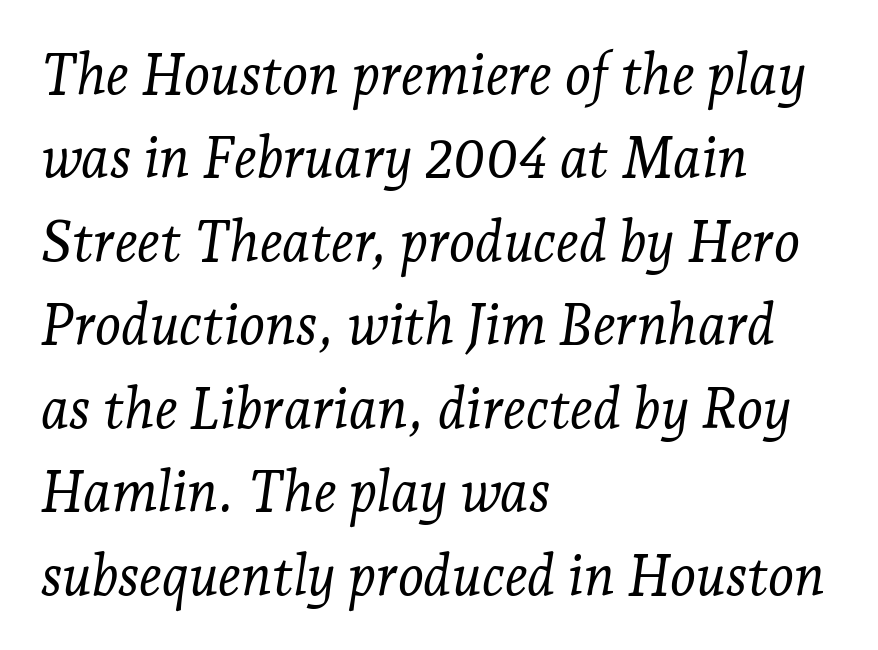
This sample has the flowing, uneven cadence of proportional lettering. Unmarked baselines from the first word to the last. Leading: standard. Unbolded letterforms with no extra heft. Line starts are locked; line ends wander.
